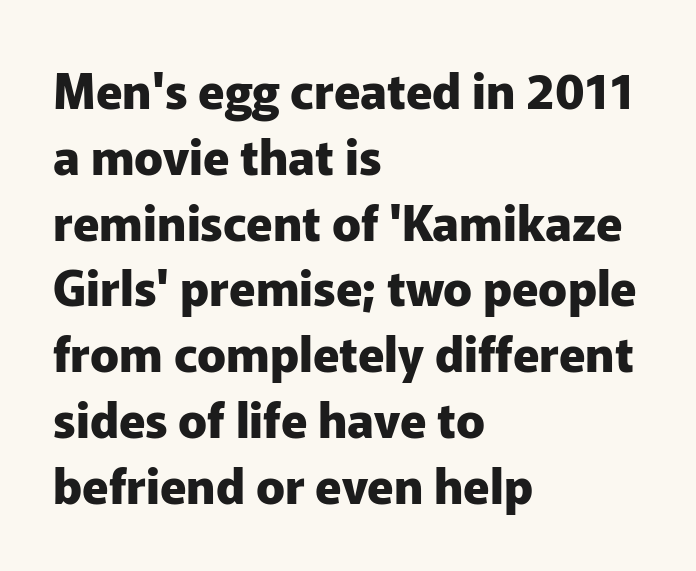
The image shows 48 px heavy sans-serif type, upright; set left-aligned, normal line spacing (1.37x), normal letter spacing, not underlined; low stroke contrast and a medium x-height.
